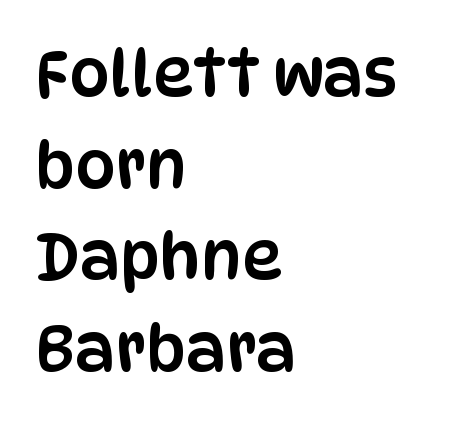
Q: Is the text italic (slanted)? A: No, it is upright.
Q: Is the typeface a serif or a sans-serif typeface? A: Sans-serif.
Q: Is the text underlined? A: No.
Q: How is the paragraph aligned? A: Left-aligned.
Q: Is the spacing between letters normal or unusually wide? A: Normal.
Q: Is the spacing between lines tight, normal or loose? A: Normal.
Q: Width (condensed, normal, or wide)? A: Condensed.
Q: Stroke contrast? A: Low.
Q: x-height? A: Large.
Q: Monospaced? A: No.
